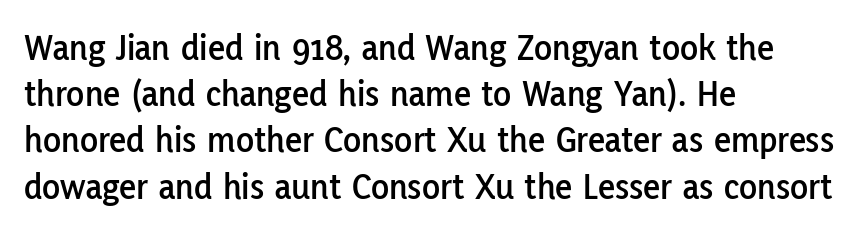
Between one letter and the next there's only the usual sliver of space. Type style note: lacks serifs. Horizontally, the lines are justified to the leading edge only. This is roman type, the default non-slanted kind. These lines are rendered in a variable-pitch font. The words here are not underlined.
